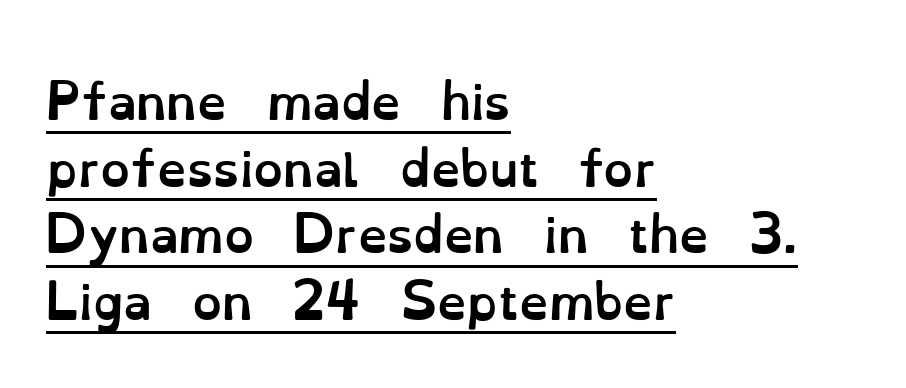
Q: Is the text bold? A: Yes.
Q: Is the text italic (slanted)? A: No, it is upright.
Q: Is the text underlined? A: Yes.
Q: How is the paragraph aligned? A: Left-aligned.
Q: Is the spacing between letters normal or unusually wide? A: Normal.
Q: Is the spacing between lines tight, normal or loose? A: Normal.
Q: Width (condensed, normal, or wide)? A: Normal.
Q: Stroke contrast? A: Low.
Q: x-height? A: Small.
Q: Monospaced? A: No.
